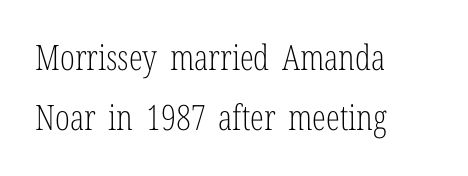
The image shows 35 px light, condensed serif type, upright; set left-aligned, line spacing 1.71x, normal letter spacing, not underlined; low stroke contrast and a medium x-height.
